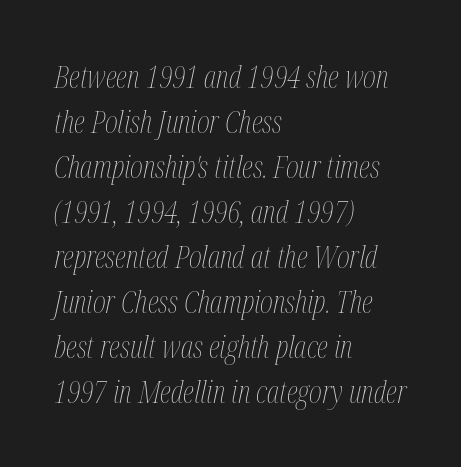
The text carries the slant typical of an italic or oblique font. Caption: multi-line text, flush left, ragged right. No word sits above an underline. The gaps between neighbouring characters are ordinary and unremarkable. Think of a printed novel: that variable character pitch is what you see here. Is there much room between lines? A standard amount, neither cramped nor airy.
